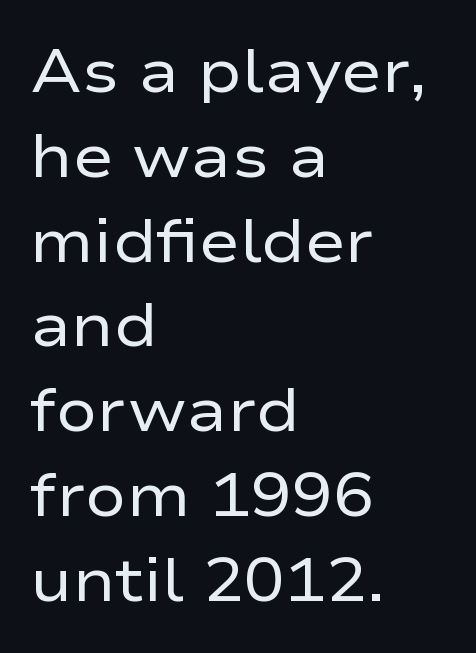
A typesetter would call this proportional, since set widths differ per character. Lines of text with bare space underneath. The face used here is rendered with its standard letterfit. I'd call this a sans setting — the letters go barefoot. Ascenders rise straight up at ninety degrees.
